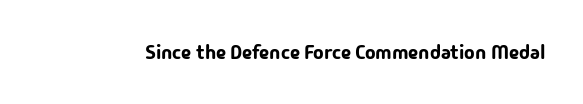
Q: Is the text italic (slanted)? A: No, it is upright.
Q: Is the text underlined? A: No.
Q: Is the spacing between letters normal or unusually wide? A: Normal.
